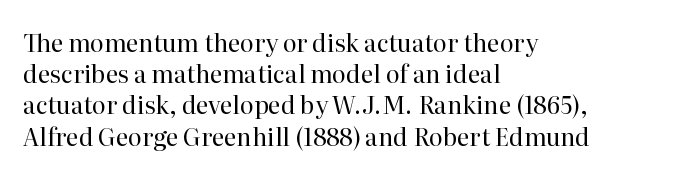
The image shows 24 px text type, upright; set left-aligned, normal line spacing (1.3x), normal letter spacing, not underlined.
